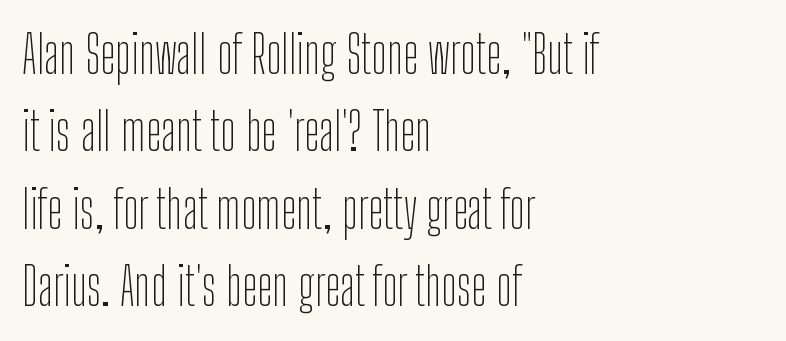
A sans-serif font was chosen for this passage. What's the leading like? Ordinary, nothing unusual. Rendered with straight, roman letterforms. A typesetter would call this proportional, since set widths differ per character. Descenders are the only things crossing below the line.
